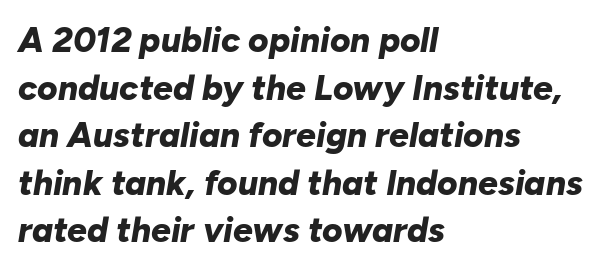
The image shows 35 px bold type, italic (leaning right); set left-aligned, normal line spacing (1.36x), normal letter spacing, not underlined; low stroke contrast and a medium x-height.
